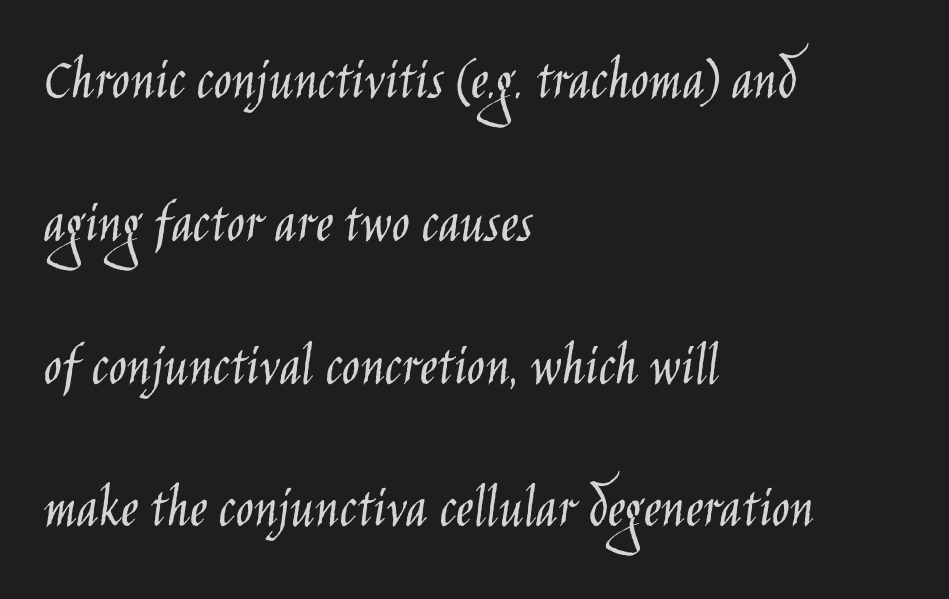
{"serif": "no", "bold": "no", "weight": "light", "width": "condensed", "stroke_contrast": "low", "x_height": "large", "monospaced": "no", "underline": "no", "align": "left", "line_spacing": "loose", "line_spacing_ratio": 2.38, "letter_spacing": "normal", "letter_spacing_em": 0.0, "glyph_px": 60}
